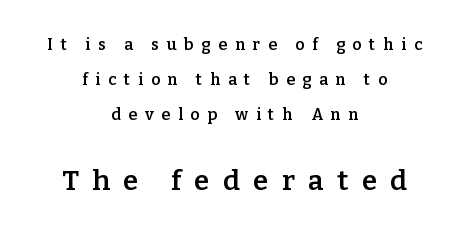
{"serif": "yes", "italic": "no", "bold": "semi", "weight": "semibold", "width": "normal", "stroke_contrast": "low", "x_height": "medium", "monospaced": "no", "underline": "no", "align": "center", "line_spacing": "loose", "line_spacing_ratio": 2.19, "letter_spacing": "wide", "letter_spacing_em": 0.48, "larger_block": "second", "size_ratio": 1.75, "glyph_px": 28}
